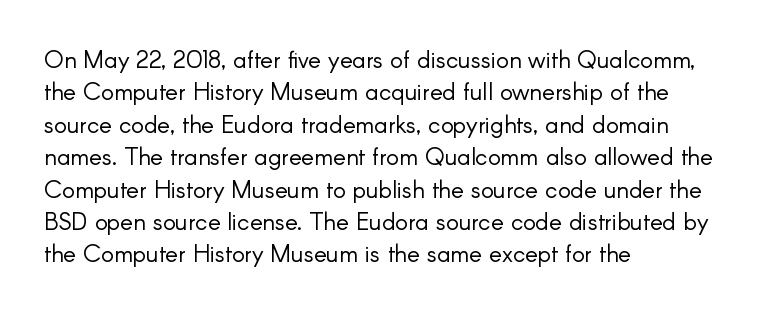
Q: Is the text bold? A: No.
Q: Is the text italic (slanted)? A: No, it is upright.
Q: Is the text underlined? A: No.
Q: How is the paragraph aligned? A: Left-aligned.
Q: Is the spacing between letters normal or unusually wide? A: Normal.
Q: Is the spacing between lines tight, normal or loose? A: Normal.
